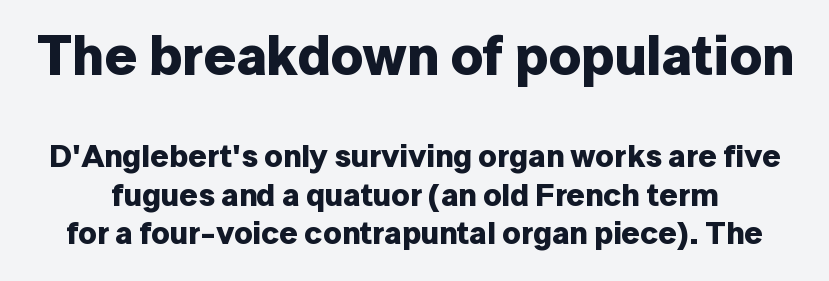
This rendering features lettering with no underline. Nobody touched the tracking dial on this one. Does the weight exceed regular? Yes, all the way to bold. Notice how the stems are strictly vertical — no italics here.
